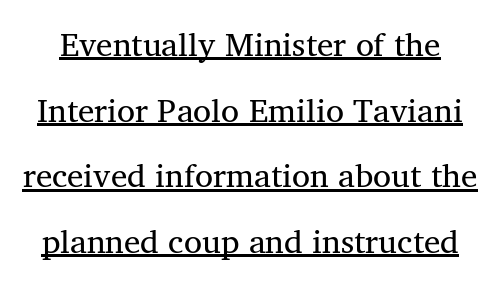
Q: Is the typeface a serif or a sans-serif typeface? A: Serif.
Q: Is the text underlined? A: Yes.
Q: Is the spacing between letters normal or unusually wide? A: Normal.
Q: Is the spacing between lines tight, normal or loose? A: Loose.
Q: Width (condensed, normal, or wide)? A: Normal.
Q: Stroke contrast? A: Medium.
Q: x-height? A: Medium.
Q: Monospaced? A: No.
